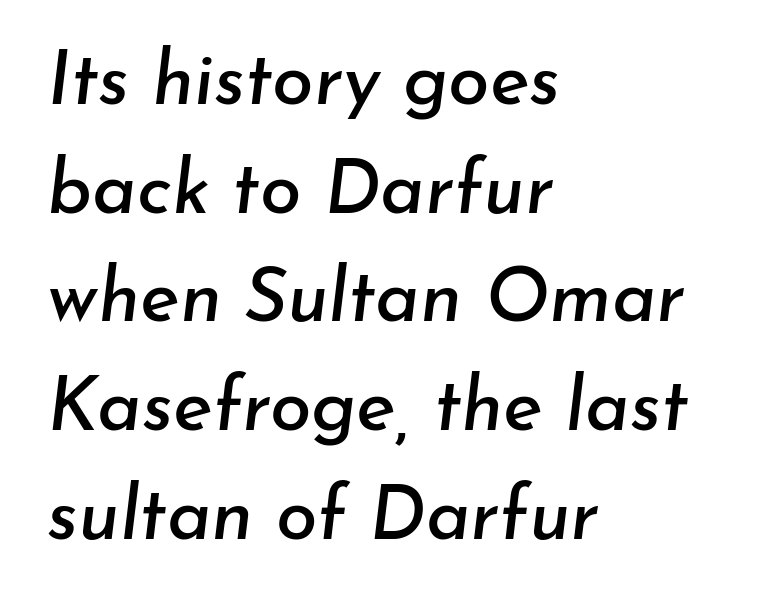
Think of a printed novel: that variable character pitch is what you see here. The rendering keeps characters at their native spacing. Is the type slanted? Yes — the strokes lean at a clear angle. These lines sit exactly where default settings would place them. A bare baseline throughout the passage.
